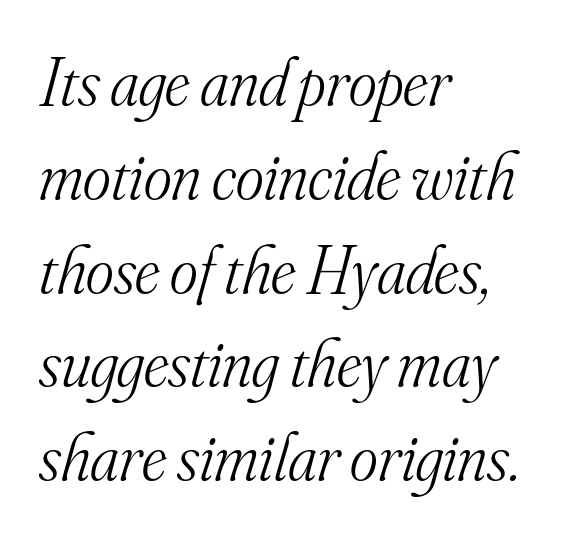
Leading: standard. Each word holds together tightly as a unit, with standard inter-letter gaps. Has an underline been added? It has not. Casual observation: everything's shoved over to the left. The typesetting does not lean heavy: it is not bold.
